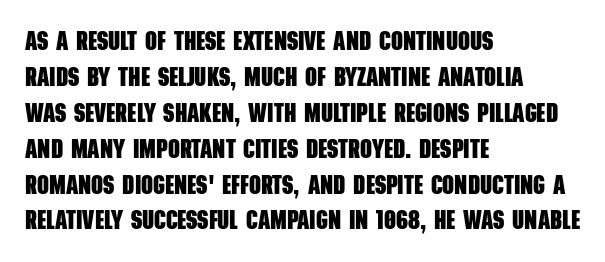
Q: Is the text bold? A: Yes.
Q: Is the text underlined? A: No.
Q: How is the paragraph aligned? A: Left-aligned.
Q: Is the spacing between letters normal or unusually wide? A: Normal.
Q: Is the spacing between lines tight, normal or loose? A: Normal.
